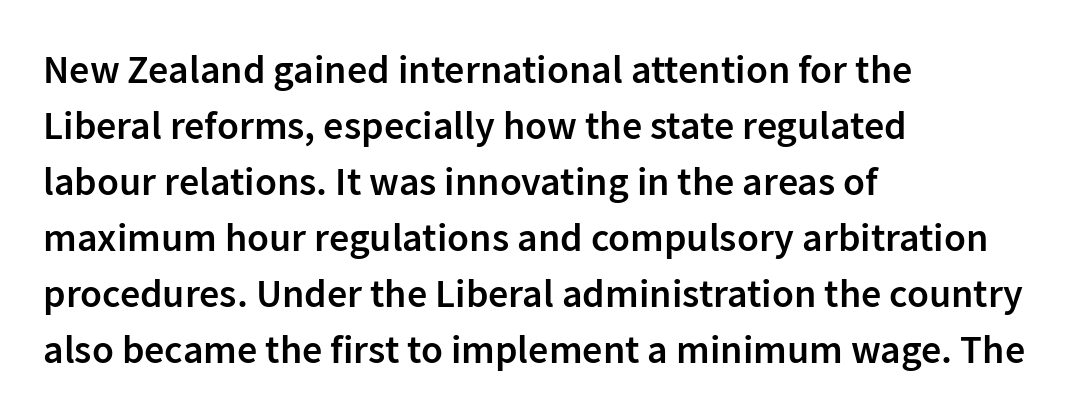
The image shows 40 px semibold sans-serif type, upright; set left-aligned, normal line spacing (1.4x), normal letter spacing, not underlined; low stroke contrast and a medium x-height.
